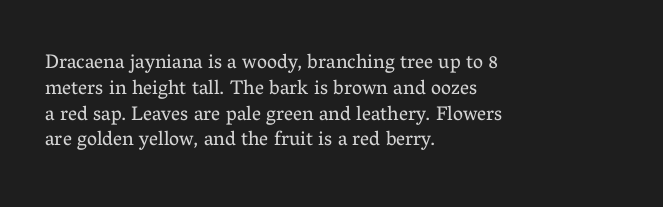
{"italic": "no", "bold": "no", "underline": "no", "align": "left", "line_spacing": "normal", "line_spacing_ratio": 1.29, "letter_spacing": "normal", "letter_spacing_em": 0.0, "glyph_px": 20}
